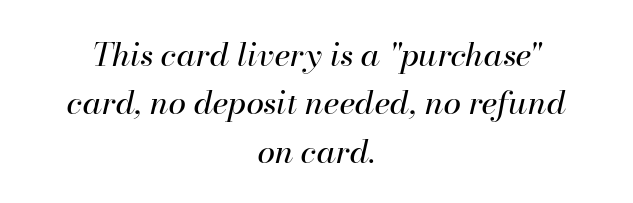
The image shows 32 px regular-weight type, italic (leaning right); set centered, normal line spacing (1.51x), normal letter spacing, not underlined; high stroke contrast and a small x-height.
